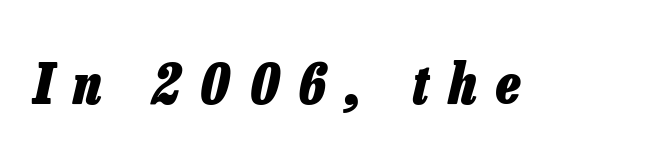
The image shows 56 px heavy, condensed type, italic (leaning right); set unusually wide letter spacing (+0.35 em), not underlined; low stroke contrast and a medium x-height.
